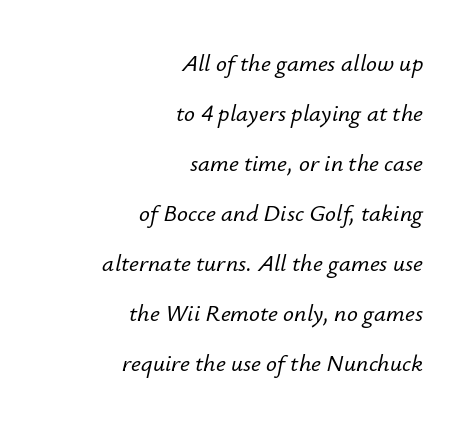
{"italic": "yes", "lean": "right", "slant_degrees": 12, "underline": "no", "align": "right", "line_spacing": "loose", "line_spacing_ratio": 2.08, "letter_spacing": "normal", "letter_spacing_em": 0.0, "glyph_px": 24}
